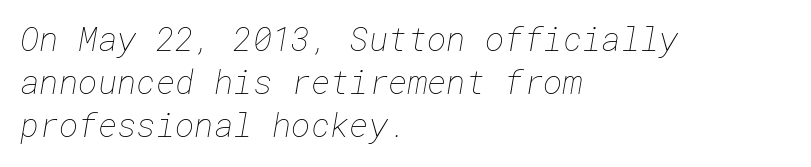
In CSS terms this would be text-align: left. Leading: standard. Each word holds together tightly as a unit, with standard inter-letter gaps. Nobody drew a line under any word here. Heaviness? Minimal to ordinary, like unemphasized prose.
